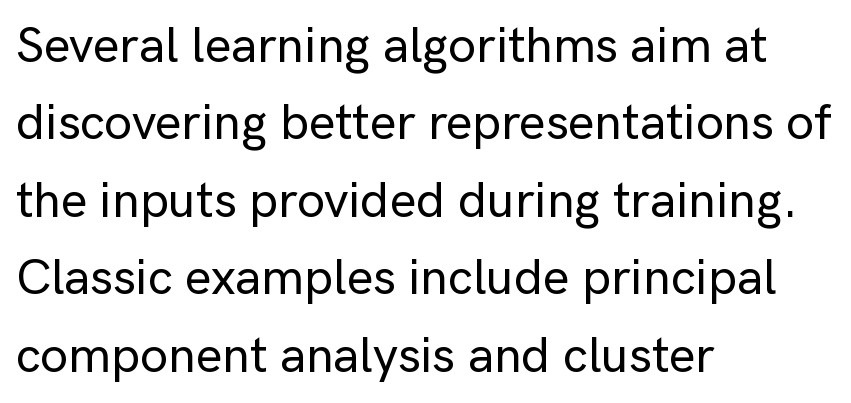
Q: Is the text italic (slanted)? A: No, it is upright.
Q: Is the typeface a serif or a sans-serif typeface? A: Sans-serif.
Q: Is the text underlined? A: No.
Q: How is the paragraph aligned? A: Left-aligned.
Q: Is the spacing between letters normal or unusually wide? A: Normal.
Q: Is the spacing between lines tight, normal or loose? A: Normal.
Q: Width (condensed, normal, or wide)? A: Normal.
Q: Stroke contrast? A: Low.
Q: x-height? A: Medium.
Q: Monospaced? A: No.
